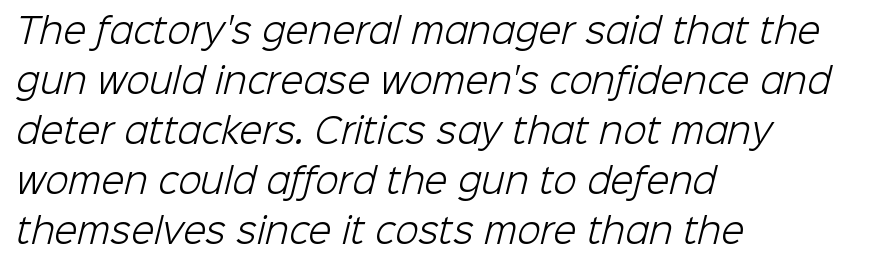
Q: Is the text bold? A: No.
Q: Is the typeface a serif or a sans-serif typeface? A: Sans-serif.
Q: Is the text underlined? A: No.
Q: How is the paragraph aligned? A: Left-aligned.
Q: Is the spacing between letters normal or unusually wide? A: Normal.
Q: Is the spacing between lines tight, normal or loose? A: Normal.
Q: Width (condensed, normal, or wide)? A: Normal.
Q: Stroke contrast? A: Low.
Q: x-height? A: Medium.
Q: Monospaced? A: No.
